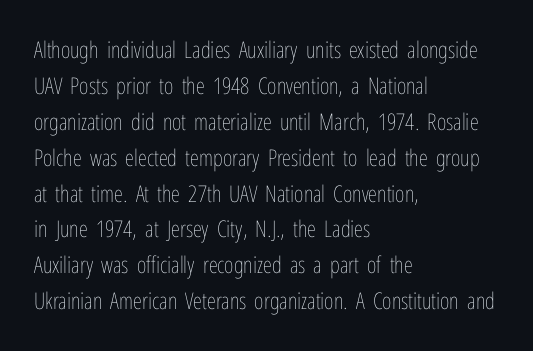
The foot of each line stays bare and open. It's the straight-up-and-down kind of type. The gaps between neighbouring characters are ordinary and unremarkable. A normal amount of white space separates one row of letters from the next. Typeset ragged right — the left edge is the straight one. Is the stroke heavy? The answer is a plain regular-or-lighter.
